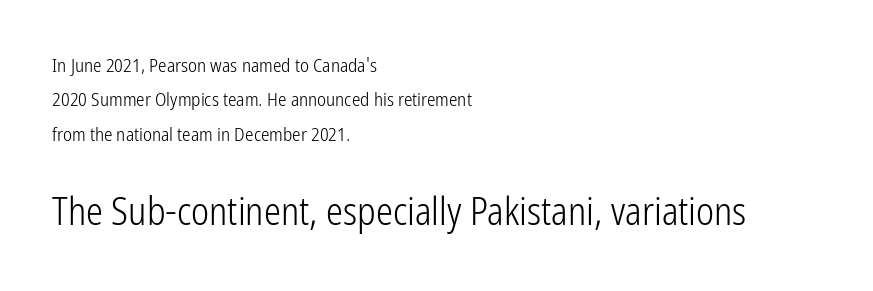
The image shows 38 px light, condensed sans-serif type, upright; set left-aligned, line spacing 1.81x, normal letter spacing, not underlined; the second (bottom) block is 2.0x larger; low stroke contrast and a medium x-height.
